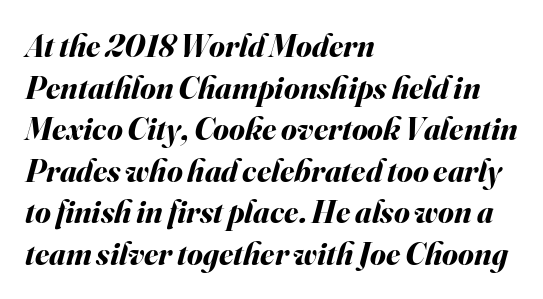
Q: Is the text bold? A: Yes.
Q: Is the text italic (slanted)? A: Yes, it leans right by about 16 degrees.
Q: Is the text underlined? A: No.
Q: How is the paragraph aligned? A: Left-aligned.
Q: Is the spacing between letters normal or unusually wide? A: Normal.
Q: Is the spacing between lines tight, normal or loose? A: Normal.
Q: Width (condensed, normal, or wide)? A: Normal.
Q: Stroke contrast? A: Medium.
Q: x-height? A: Small.
Q: Monospaced? A: No.
